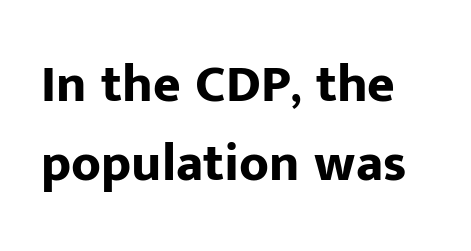
The letters advance in unequal steps, a hallmark of proportional type. The letters sit at their default tracking, neither squeezed nor spread. These lines are composed in type without serifs. The block of text has a typical density, with ordinary space between rows.
